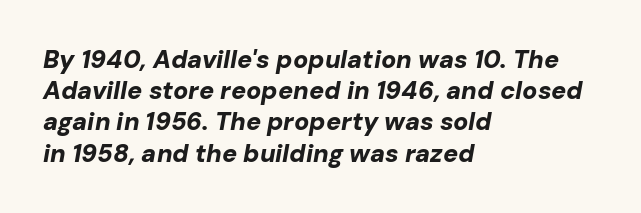
Q: Is the text bold? A: Yes.
Q: Is the text italic (slanted)? A: Yes, it leans right by about 10 degrees.
Q: Is the text underlined? A: No.
Q: How is the paragraph aligned? A: Left-aligned.
Q: Is the spacing between letters normal or unusually wide? A: Normal.
Q: Is the spacing between lines tight, normal or loose? A: Normal.
